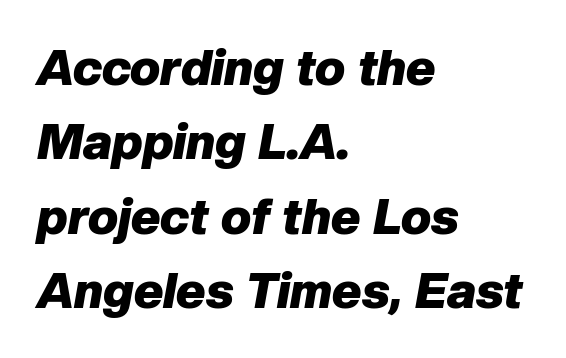
Q: Is the text bold? A: Yes.
Q: Is the text italic (slanted)? A: Yes, it leans right by about 10 degrees.
Q: Is the text underlined? A: No.
Q: How is the paragraph aligned? A: Left-aligned.
Q: Is the spacing between letters normal or unusually wide? A: Normal.
Q: Is the spacing between lines tight, normal or loose? A: Normal.
Q: Width (condensed, normal, or wide)? A: Normal.
Q: Stroke contrast? A: Low.
Q: x-height? A: Medium.
Q: Monospaced? A: No.
